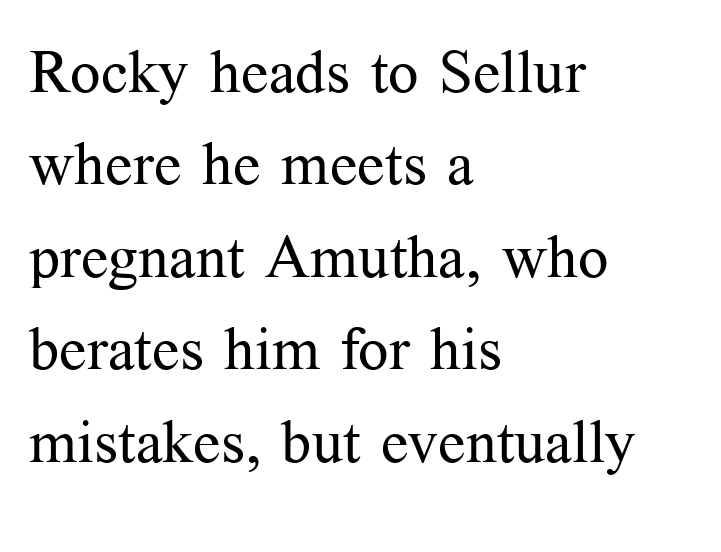
Q: Is the text bold? A: No.
Q: Is the text italic (slanted)? A: No, it is upright.
Q: Is the typeface a serif or a sans-serif typeface? A: Serif.
Q: Is the text underlined? A: No.
Q: How is the paragraph aligned? A: Left-aligned.
Q: Is the spacing between letters normal or unusually wide? A: Normal.
Q: Is the spacing between lines tight, normal or loose? A: Normal.
Q: Width (condensed, normal, or wide)? A: Normal.
Q: Stroke contrast? A: Medium.
Q: x-height? A: Medium.
Q: Monospaced? A: No.
